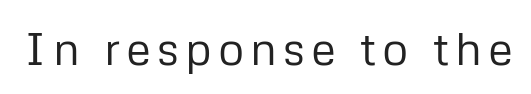
Q: Is the text bold? A: No.
Q: Is the text italic (slanted)? A: No, it is upright.
Q: Is the typeface a serif or a sans-serif typeface? A: Sans-serif.
Q: Is the text underlined? A: No.
Q: Width (condensed, normal, or wide)? A: Normal.
Q: Stroke contrast? A: Low.
Q: x-height? A: Medium.
Q: Monospaced? A: No.
